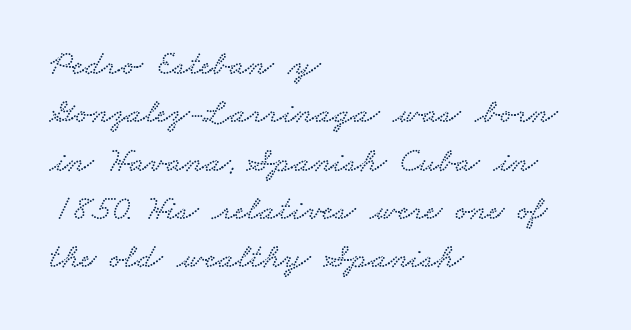
The passage shown is typed in a proportional face where columns would drift. Left-aligned paragraph, ragged on the right. Underline: absent. Summary of vertical rhythm: regular, with standard interline spacing.
